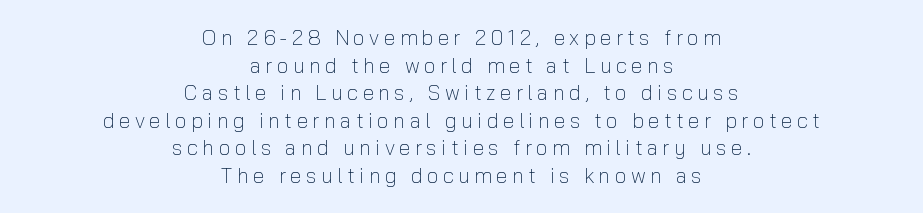
The image shows 21 px text type, upright; set centered, normal line spacing (1.31x), unusually wide letter spacing (+0.21 em), not underlined.
